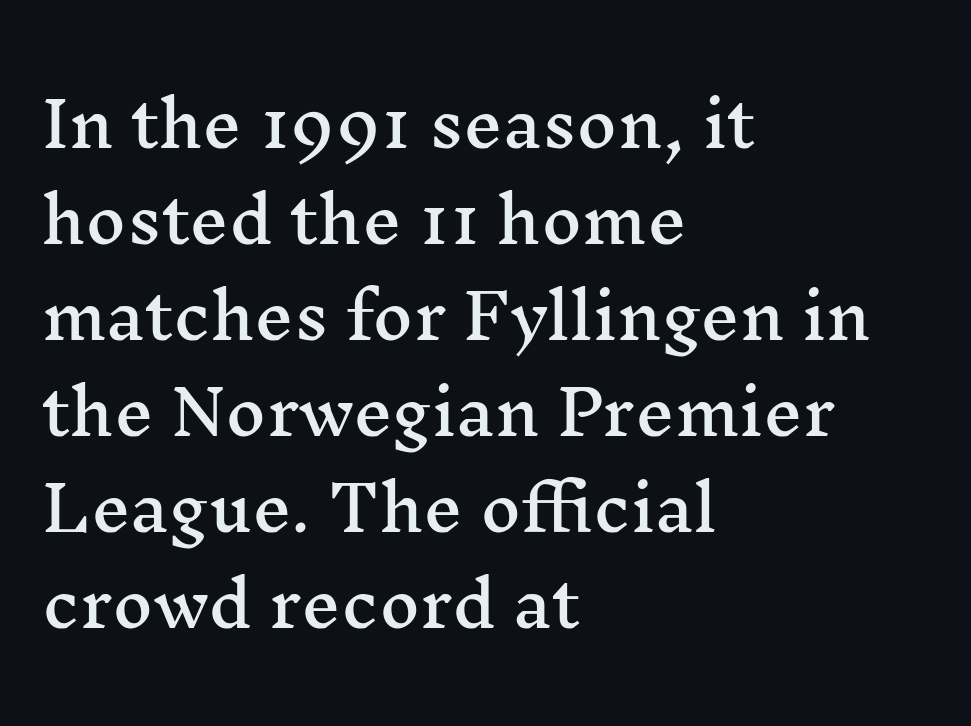
The block of text has a typical density, with ordinary space between rows. Each line starts at the same left margin while the right side varies. Tracking here is standard; glyphs follow each other at the usual distance. The characters display serif detailing at their extremities.
